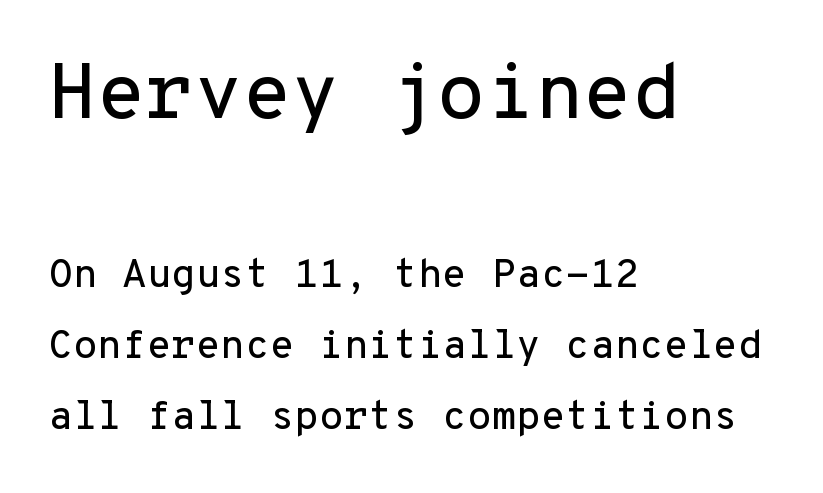
{"serif": "no", "italic": "no", "width": "normal", "stroke_contrast": "low", "x_height": "medium", "monospaced": "yes", "underline": "no", "align": "left", "line_spacing_ratio": 1.77, "letter_spacing": "normal", "letter_spacing_em": 0.0, "larger_block": "first", "size_ratio": 1.98, "glyph_px": 79}
